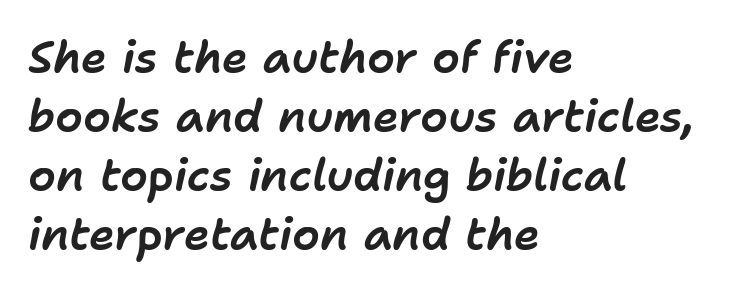
Q: Is the text italic (slanted)? A: Yes, it leans right by about 11 degrees.
Q: Is the text underlined? A: No.
Q: How is the paragraph aligned? A: Left-aligned.
Q: Is the spacing between letters normal or unusually wide? A: Normal.
Q: Is the spacing between lines tight, normal or loose? A: Normal.
Q: Width (condensed, normal, or wide)? A: Normal.
Q: Stroke contrast? A: Low.
Q: x-height? A: Medium.
Q: Monospaced? A: No.
